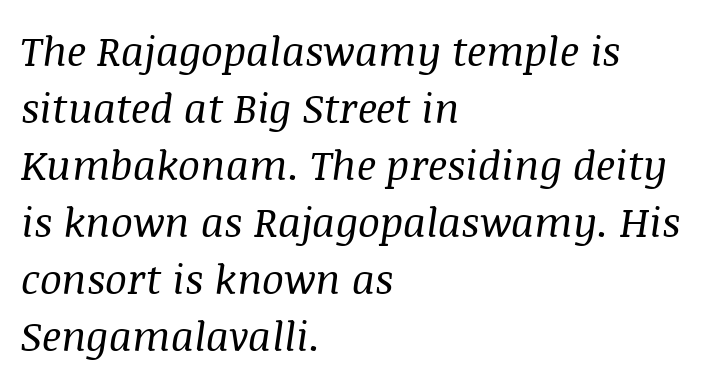
The lines in this sample share a left origin and differ only in where they stop. Unlike a clean sans, this face finishes its strokes with serifs. The space directly below the letters is spotless. Weight: in the light-to-regular range. The axis of the letterforms is tilted away from vertical.
